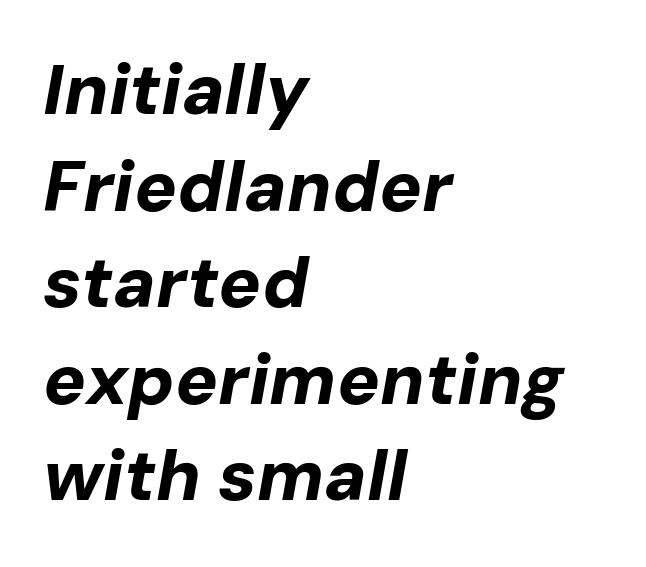
{"italic": "yes", "lean": "right", "slant_degrees": 10, "bold": "yes", "weight": "bold", "width": "normal", "stroke_contrast": "low", "x_height": "medium", "monospaced": "no", "underline": "no", "align": "left", "line_spacing": "normal", "line_spacing_ratio": 1.36, "letter_spacing": "normal", "letter_spacing_em": 0.0, "glyph_px": 71}
